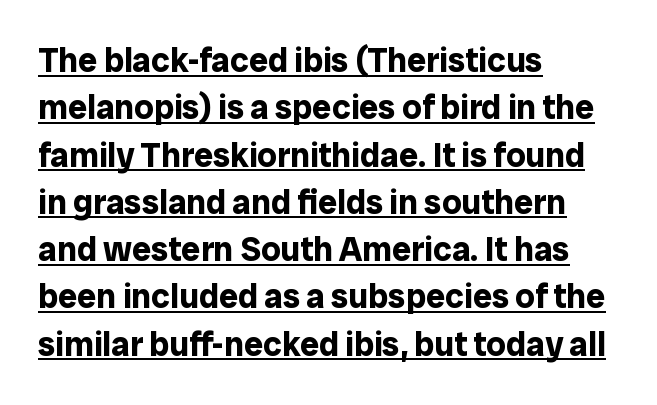
{"serif": "no", "italic": "no", "bold": "yes", "weight": "bold", "width": "normal", "stroke_contrast": "low", "x_height": "medium", "monospaced": "no", "underline": "yes", "align": "left", "line_spacing": "normal", "line_spacing_ratio": 1.39, "letter_spacing": "normal", "letter_spacing_em": 0.0, "glyph_px": 34}
